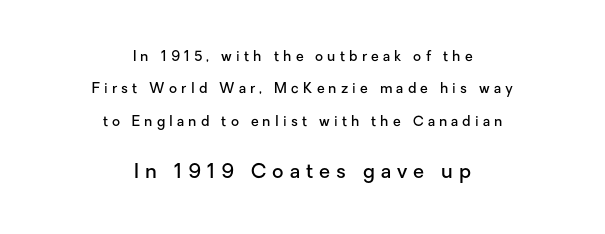
Q: Is the text bold? A: Semi-bold.
Q: Is the text italic (slanted)? A: No, it is upright.
Q: Is the text underlined? A: No.
Q: How is the paragraph aligned? A: Centered.
Q: Is the spacing between letters normal or unusually wide? A: Unusually wide.
Q: Is the spacing between lines tight, normal or loose? A: Loose.
Q: Which block of text is set in a larger size, the first (top) or the second (bottom)? A: The second (bottom) one.
